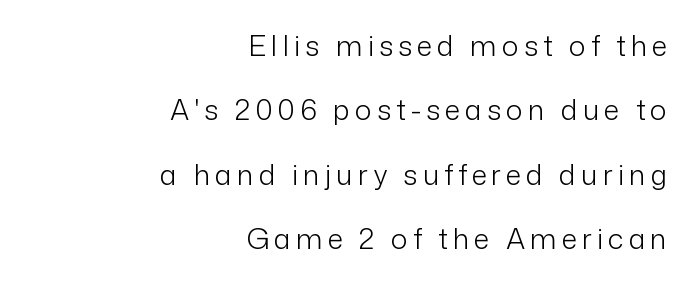
Q: Is the text bold? A: No.
Q: Is the text italic (slanted)? A: No, it is upright.
Q: Is the typeface a serif or a sans-serif typeface? A: Sans-serif.
Q: Is the text underlined? A: No.
Q: How is the paragraph aligned? A: Right-aligned.
Q: Is the spacing between lines tight, normal or loose? A: Loose.
Q: Width (condensed, normal, or wide)? A: Normal.
Q: Stroke contrast? A: Low.
Q: x-height? A: Medium.
Q: Monospaced? A: No.
